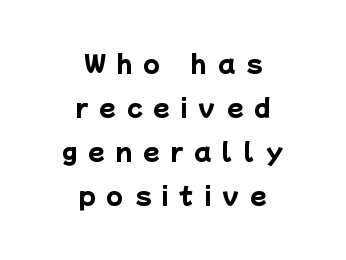
The lines are quadded center. Plain, unruled lines of type. The typesetting leans heavy: a genuine bold. The rendering inserts visible extra space after every character.
